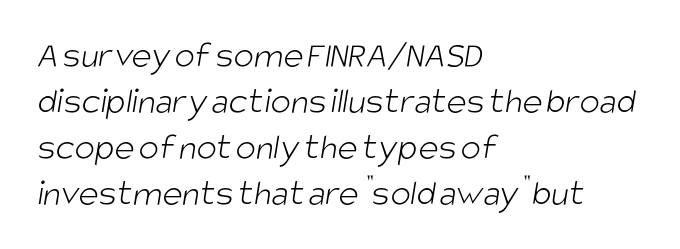
Typeset ragged right — the left edge is the straight one. Compared with a typical body face, this is equally light or lighter still. Honestly, there is no underline to notice here at all. The passage shown is typeset with a sans-serif family.
